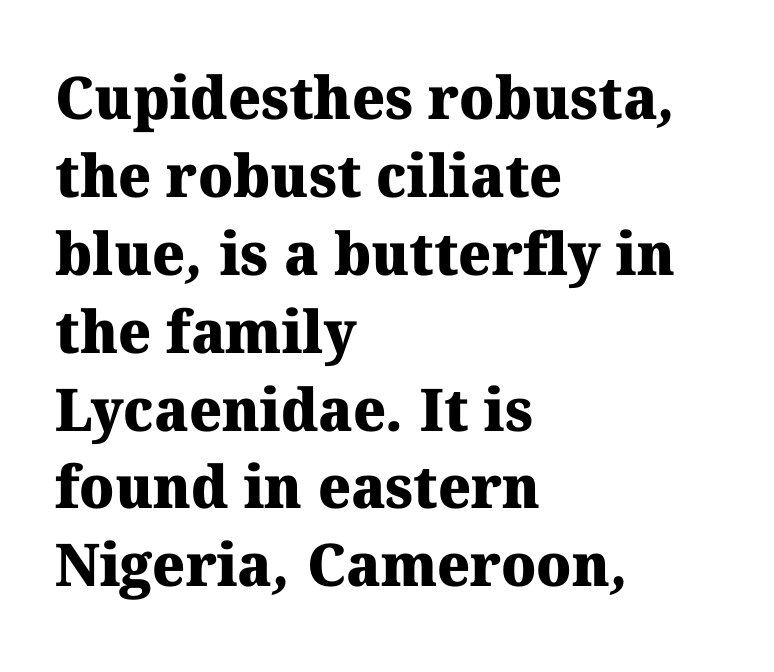
The image shows 59 px heavy serif type; set left-aligned, normal line spacing (1.32x), normal letter spacing, not underlined; medium stroke contrast and a medium x-height.
